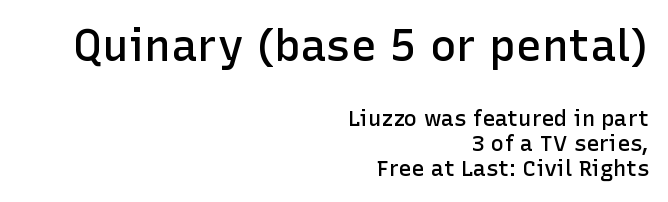
The image shows 44 px semibold sans-serif type, upright; set right-aligned, tight line spacing (1.15x), normal letter spacing, not underlined; the first (top) block is 2.0x larger; low stroke contrast and a medium x-height.
